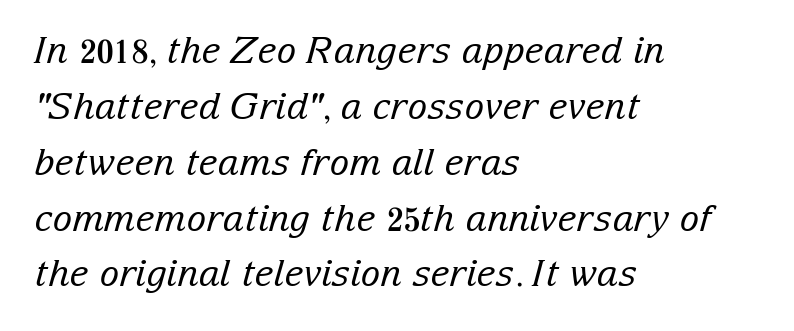
Q: Is the text bold? A: No.
Q: Is the text italic (slanted)? A: Yes, it leans right by about 15 degrees.
Q: Is the typeface a serif or a sans-serif typeface? A: Serif.
Q: Is the text underlined? A: No.
Q: How is the paragraph aligned? A: Left-aligned.
Q: Is the spacing between letters normal or unusually wide? A: Normal.
Q: Is the spacing between lines tight, normal or loose? A: Normal.
Q: Width (condensed, normal, or wide)? A: Normal.
Q: Stroke contrast? A: Low.
Q: x-height? A: Medium.
Q: Monospaced? A: No.
